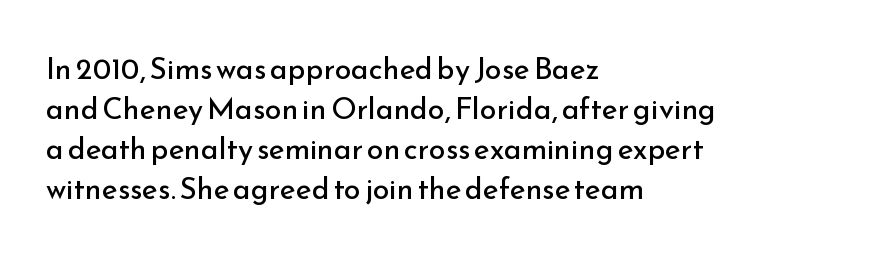
Here the designer chose a conventional face with non-uniform glyph widths. Inter-character spacing is left at the font's built-in metrics. Stems here are at most as thick as an everyday book face. The compositor pushed each line to the left boundary. The designer went with a sans here, leaving each stem footless.
